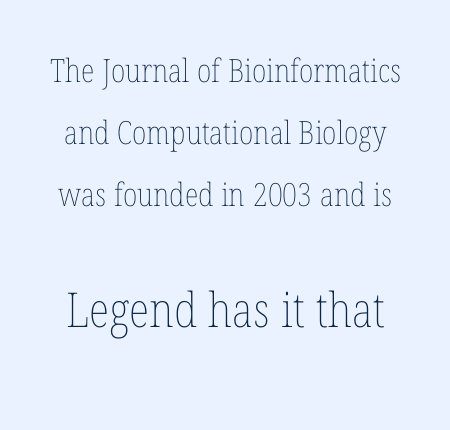
The image shows 48 px thin, condensed type, upright; set loose line spacing (1.94x), normal letter spacing, not underlined; the second (bottom) block is 1.5x larger; low stroke contrast and a medium x-height.
